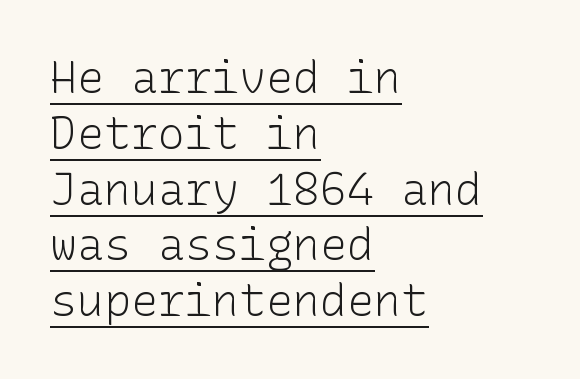
Notice how the stems are strictly vertical — no italics here. Letterform terminals end flat and unadorned throughout the passage. Is this a heavy cut? Hardly; it is regular or lighter. The lines in this sample share a left origin and differ only in where they stop. You can see a thin bar hugging the bottom of the glyphs. Look at the tracking — it's just the regular setting, nothing added.
